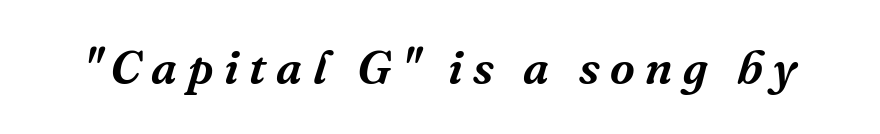
Quick note: italic. Looks like regular typesetting: each glyph gets only the width it needs. The gaps between neighbouring characters are conspicuously large. Check under the words: just untouched page.
